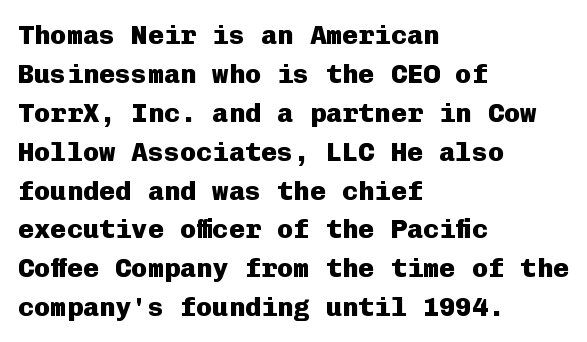
{"italic": "no", "bold": "yes", "underline": "no", "align": "left", "line_spacing": "normal", "line_spacing_ratio": 1.44, "letter_spacing": "normal", "letter_spacing_em": 0.0, "glyph_px": 27}
